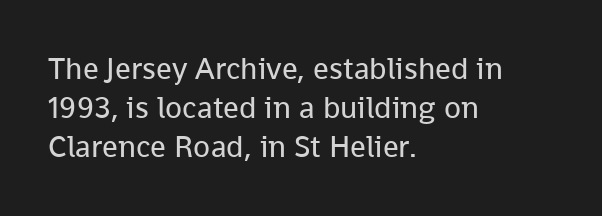
Line beginnings align vertically; line endings do not. The letters look calm and open, with moderate or lighter stems. Words appear dense and cohesive because spacing is normal. The typeface chosen for these lines omits serifs. The specimen omits any rule beneath the text block's lines. The leading is moderate, giving the passage an even texture.
